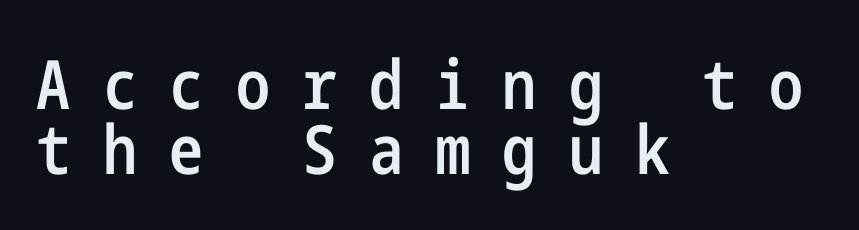
How heavy is the stroke? Medium-heavy — a semibold, shy of bold. When letters stand straight like this, we call the style roman or upright. A sans-serif font was chosen for this passage. The passage shown has open, widely tracked lettering throughout. The lines in this sample share a left origin and differ only in where they stop.
